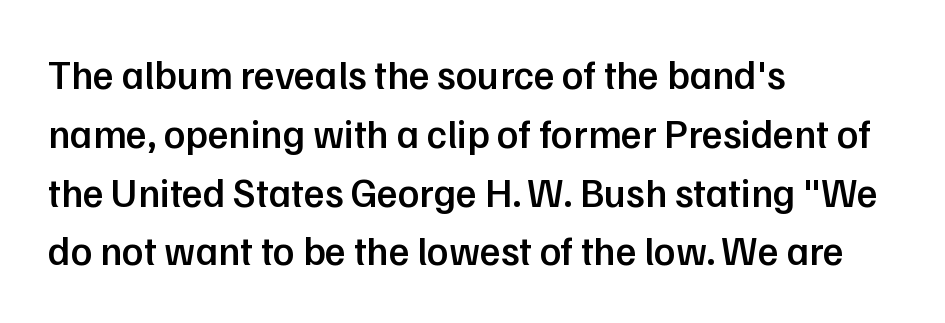
{"serif": "no", "italic": "no", "bold": "semi", "weight": "semibold", "width": "normal", "stroke_contrast": "low", "x_height": "medium", "monospaced": "no", "underline": "no", "align": "left", "line_spacing": "normal", "line_spacing_ratio": 1.47, "letter_spacing": "normal", "letter_spacing_em": 0.0, "glyph_px": 40}
